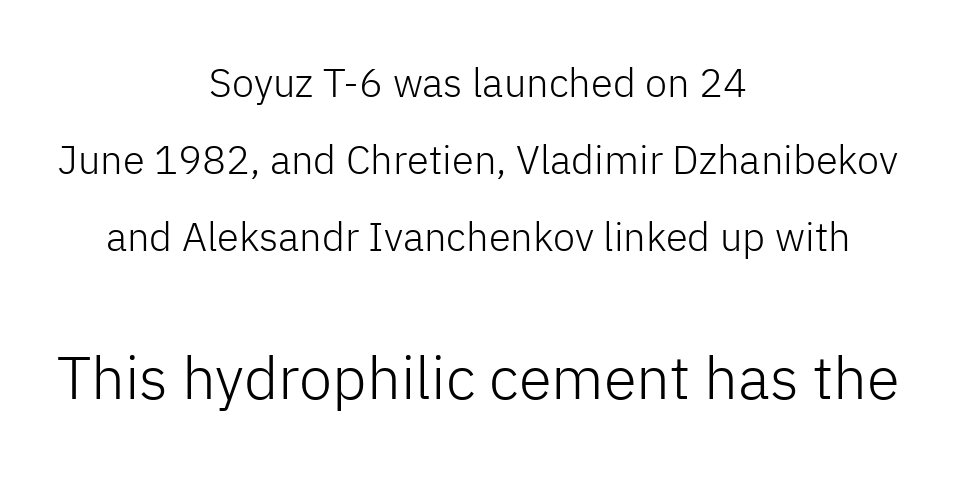
{"serif": "no", "italic": "no", "bold": "no", "weight": "light", "width": "normal", "stroke_contrast": "low", "x_height": "medium", "monospaced": "no", "underline": "no", "align": "center", "line_spacing": "loose", "line_spacing_ratio": 1.93, "letter_spacing": "normal", "letter_spacing_em": 0.0, "larger_block": "second", "size_ratio": 1.5, "glyph_px": 60}
